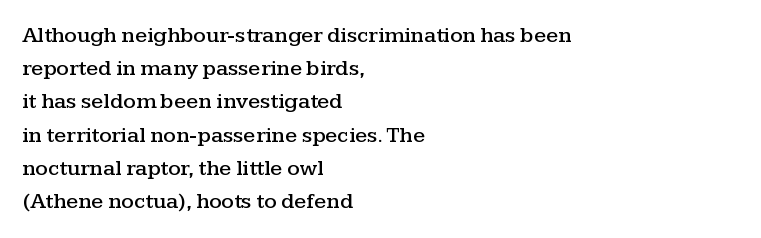
{"italic": "no", "underline": "no", "align": "left", "line_spacing": "normal", "line_spacing_ratio": 1.51, "letter_spacing": "normal", "letter_spacing_em": 0.0, "glyph_px": 22}
